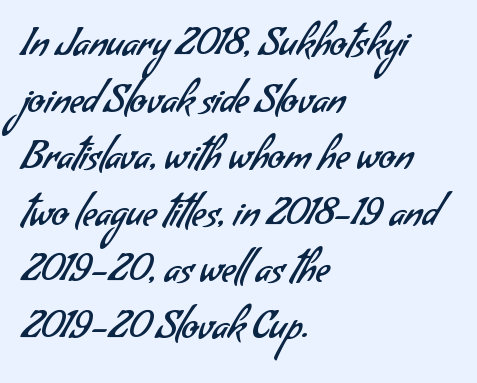
Q: Is the text bold? A: No.
Q: Is the typeface a serif or a sans-serif typeface? A: Sans-serif.
Q: Is the text underlined? A: No.
Q: How is the paragraph aligned? A: Left-aligned.
Q: Is the spacing between letters normal or unusually wide? A: Normal.
Q: Is the spacing between lines tight, normal or loose? A: Normal.
Q: Width (condensed, normal, or wide)? A: Normal.
Q: Stroke contrast? A: Low.
Q: x-height? A: Small.
Q: Monospaced? A: No.
